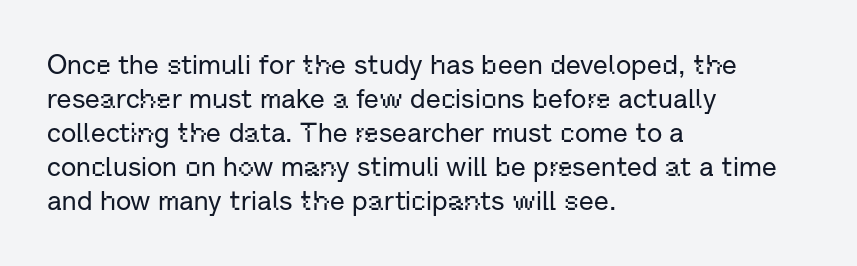
The image shows 27 px text type, upright; set left-aligned, normal line spacing (1.26x), normal letter spacing, not underlined.
